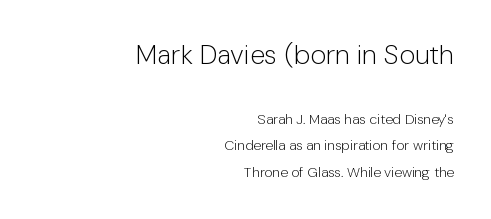
{"italic": "no", "bold": "no", "underline": "no", "align": "right", "line_spacing_ratio": 1.89, "letter_spacing": "normal", "letter_spacing_em": 0.0, "larger_block": "first", "size_ratio": 1.93, "glyph_px": 27}
